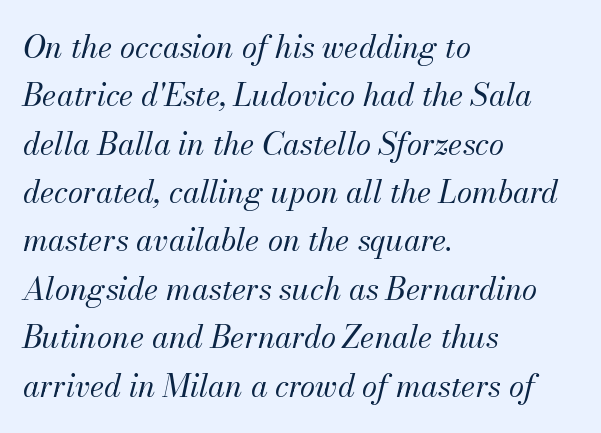
The zone under the glyphs is completely vacant. Regarding leading, the lines here are spaced in the standard way. Stems here are at most as thick as an everyday book face. The letters advance in unequal steps, a hallmark of proportional type.
